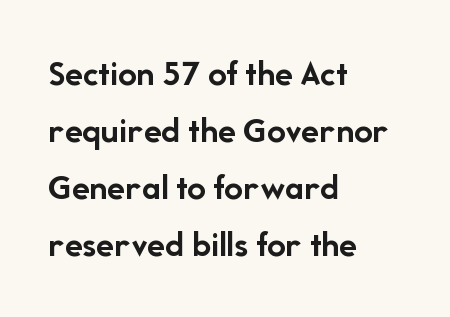
The image shows 37 px semibold sans-serif type, upright; set left-aligned, normal line spacing (1.54x), normal letter spacing, not underlined; low stroke contrast and a medium x-height.
